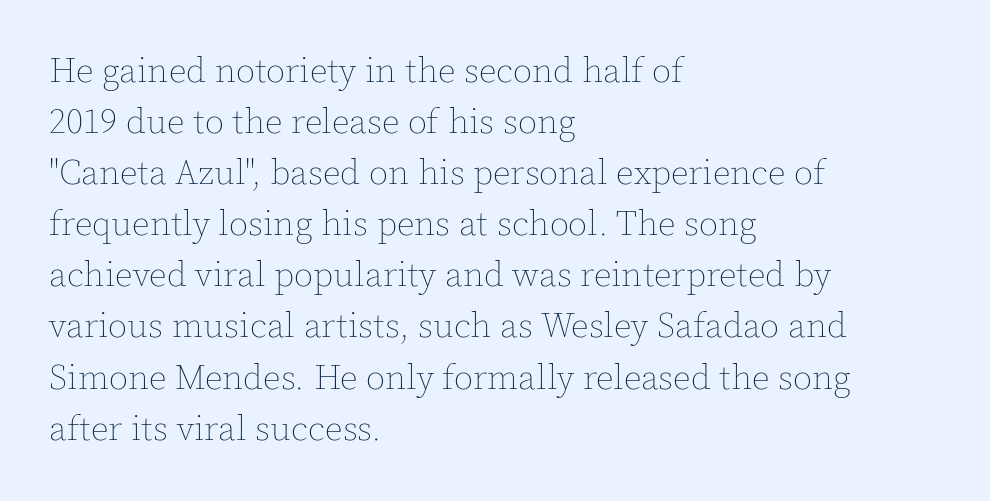
Q: Is the text bold? A: No.
Q: Is the text italic (slanted)? A: No, it is upright.
Q: Is the text underlined? A: No.
Q: How is the paragraph aligned? A: Left-aligned.
Q: Is the spacing between letters normal or unusually wide? A: Normal.
Q: Is the spacing between lines tight, normal or loose? A: Normal.
Q: Width (condensed, normal, or wide)? A: Normal.
Q: x-height? A: Medium.
Q: Monospaced? A: No.
